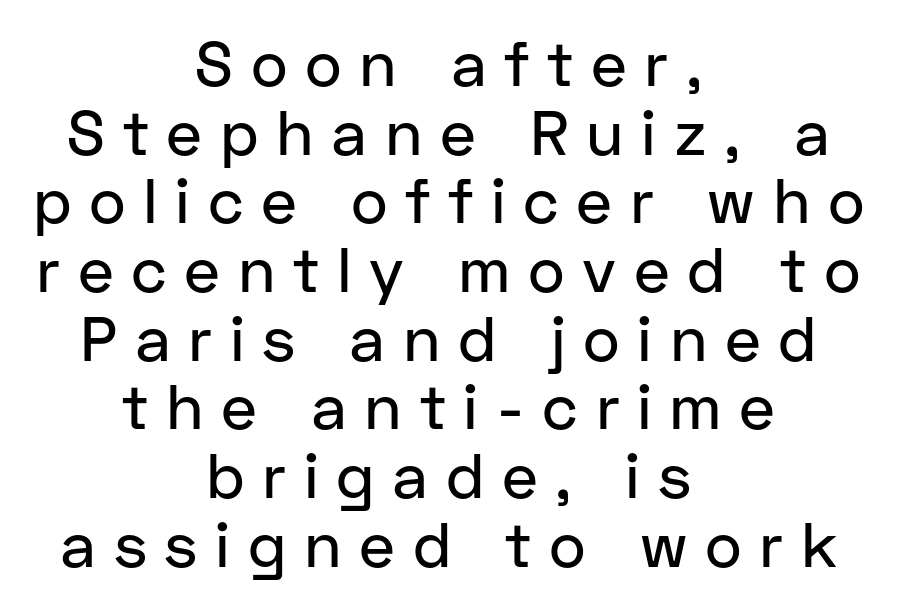
{"serif": "no", "italic": "no", "width": "normal", "stroke_contrast": "low", "x_height": "medium", "monospaced": "no", "underline": "no", "align": "center", "line_spacing": "tight", "line_spacing_ratio": 1.09, "letter_spacing": "wide", "letter_spacing_em": 0.28, "glyph_px": 63}
